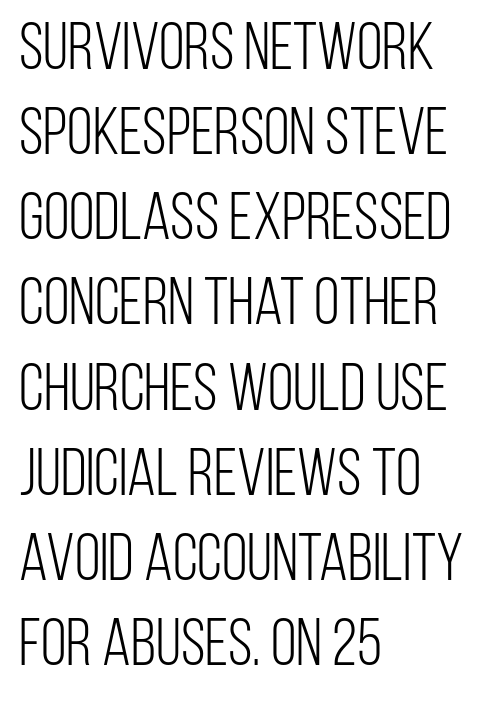
Q: Is the text bold? A: No.
Q: Is the text italic (slanted)? A: No, it is upright.
Q: Is the typeface a serif or a sans-serif typeface? A: Sans-serif.
Q: Is the text underlined? A: No.
Q: How is the paragraph aligned? A: Left-aligned.
Q: Is the spacing between letters normal or unusually wide? A: Normal.
Q: Is the spacing between lines tight, normal or loose? A: Normal.
Q: Width (condensed, normal, or wide)? A: Condensed.
Q: Stroke contrast? A: Low.
Q: x-height? A: Large.
Q: Monospaced? A: No.
